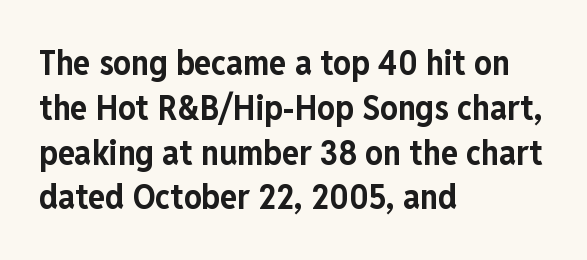
Are there feet on the stems? There aren't — it's a sans. One glance says typical: line gaps are just what's usual. The rendering keeps characters at their native spacing. These lines were composed using upright roman letters. Honestly, there is no underline to notice here at all. Horizontal alignment here is leftward, the default for most running prose.
